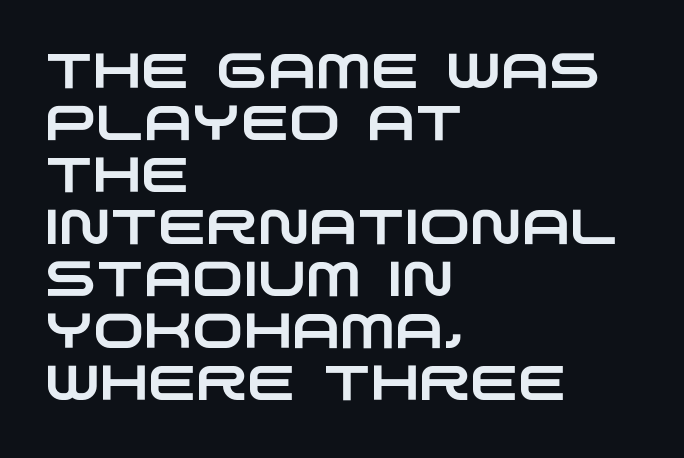
Q: Is the typeface a serif or a sans-serif typeface? A: Sans-serif.
Q: Is the text underlined? A: No.
Q: How is the paragraph aligned? A: Left-aligned.
Q: Is the spacing between letters normal or unusually wide? A: Normal.
Q: Is the spacing between lines tight, normal or loose? A: Tight.
Q: Width (condensed, normal, or wide)? A: Wide.
Q: Stroke contrast? A: Low.
Q: x-height? A: Large.
Q: Monospaced? A: No.
